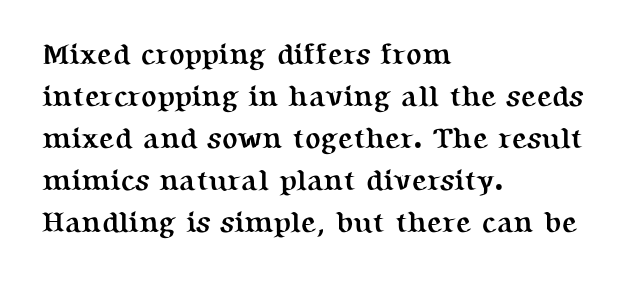
The image shows 29 px semibold serif type, upright; set left-aligned, normal line spacing (1.45x), normal letter spacing, not underlined; medium stroke contrast and a medium x-height.
